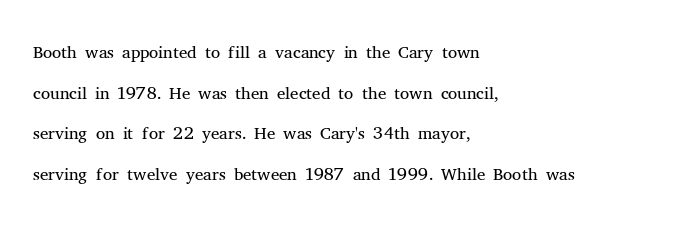
The image shows 26 px text type, upright; set left-aligned, normal line spacing (1.56x), normal letter spacing, not underlined.
